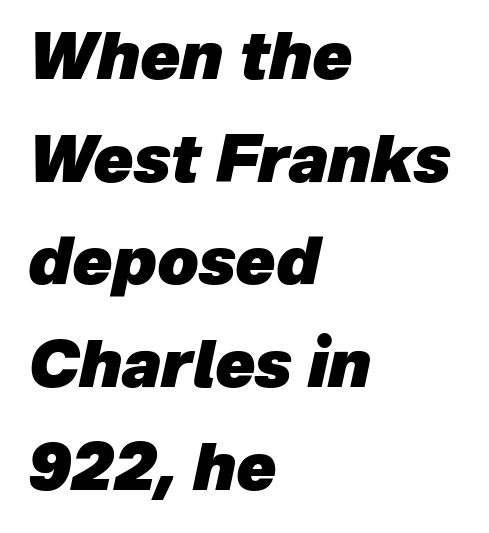
The image shows 65 px heavy type, italic (leaning right); set left-aligned, normal line spacing (1.58x), normal letter spacing, not underlined; low stroke contrast and a medium x-height.
